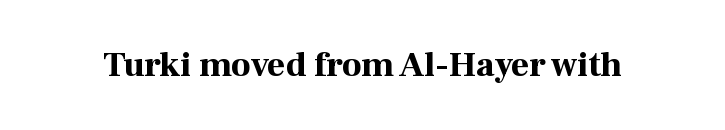
Q: Is the text bold? A: Yes.
Q: Is the text italic (slanted)? A: No, it is upright.
Q: Is the typeface a serif or a sans-serif typeface? A: Serif.
Q: Is the text underlined? A: No.
Q: Is the spacing between letters normal or unusually wide? A: Normal.
Q: Width (condensed, normal, or wide)? A: Normal.
Q: Stroke contrast? A: High.
Q: x-height? A: Medium.
Q: Monospaced? A: No.
